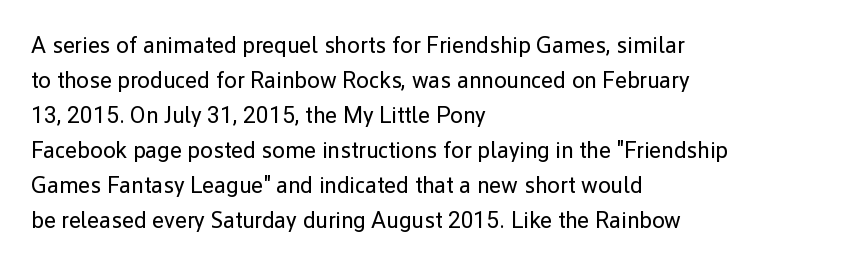
Q: Is the text bold? A: No.
Q: Is the text italic (slanted)? A: No, it is upright.
Q: Is the text underlined? A: No.
Q: How is the paragraph aligned? A: Left-aligned.
Q: Is the spacing between letters normal or unusually wide? A: Normal.
Q: Is the spacing between lines tight, normal or loose? A: Normal.
